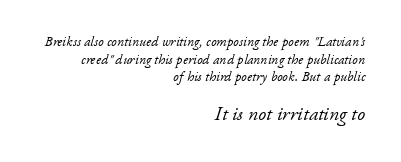
{"italic": "yes", "lean": "right", "slant_degrees": 17, "bold": "no", "underline": "no", "align": "right", "line_spacing": "normal", "line_spacing_ratio": 1.26, "letter_spacing": "normal", "letter_spacing_em": 0.0, "larger_block": "second", "size_ratio": 1.43, "glyph_px": 20}
